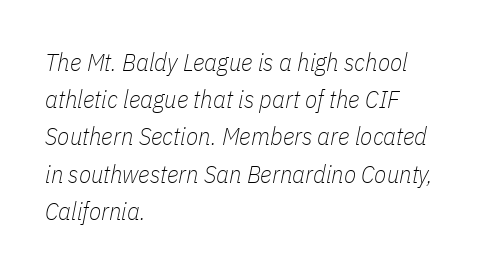
Line starts are locked; line ends wander. Short note: letters normally spaced. It's the slanting kind of type. This rendering features lettering with no underline. If you measured baseline to baseline, you'd find a middling distance.
